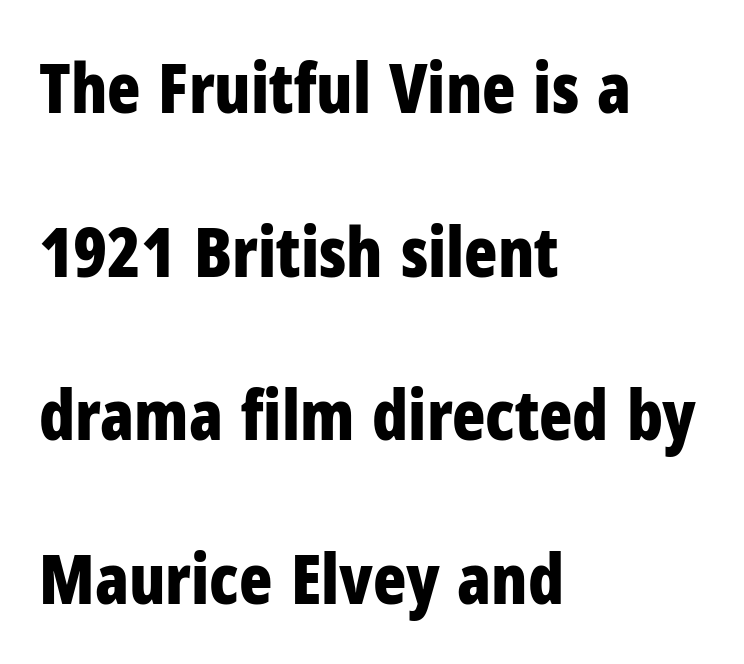
Q: Is the text bold? A: Yes.
Q: Is the text italic (slanted)? A: No, it is upright.
Q: Is the typeface a serif or a sans-serif typeface? A: Sans-serif.
Q: Is the text underlined? A: No.
Q: How is the paragraph aligned? A: Left-aligned.
Q: Is the spacing between letters normal or unusually wide? A: Normal.
Q: Is the spacing between lines tight, normal or loose? A: Loose.
Q: Width (condensed, normal, or wide)? A: Condensed.
Q: Stroke contrast? A: Low.
Q: x-height? A: Medium.
Q: Monospaced? A: No.
